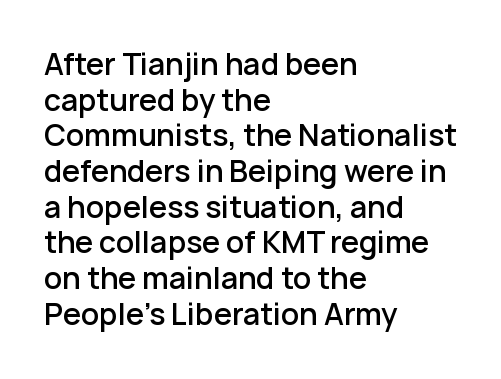
{"serif": "no", "italic": "no", "bold": "semi", "weight": "semibold", "width": "normal", "stroke_contrast": "low", "x_height": "medium", "monospaced": "no", "underline": "no", "align": "left", "line_spacing_ratio": 1.23, "letter_spacing": "normal", "letter_spacing_em": 0.0, "glyph_px": 29}
